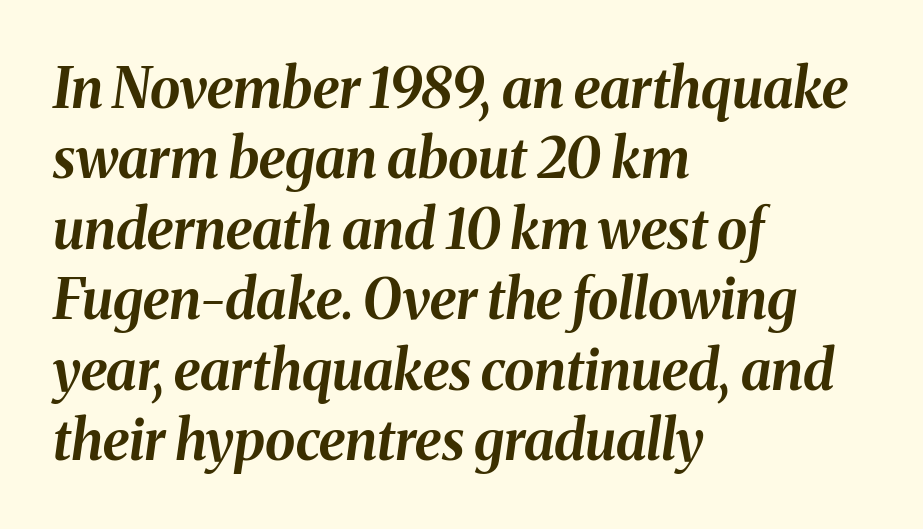
{"italic": "yes", "lean": "right", "slant_degrees": 8, "bold": "yes", "weight": "bold", "width": "normal", "stroke_contrast": "medium", "x_height": "medium", "monospaced": "no", "underline": "no", "align": "left", "line_spacing": "normal", "line_spacing_ratio": 1.28, "letter_spacing": "normal", "letter_spacing_em": 0.0, "glyph_px": 55}
